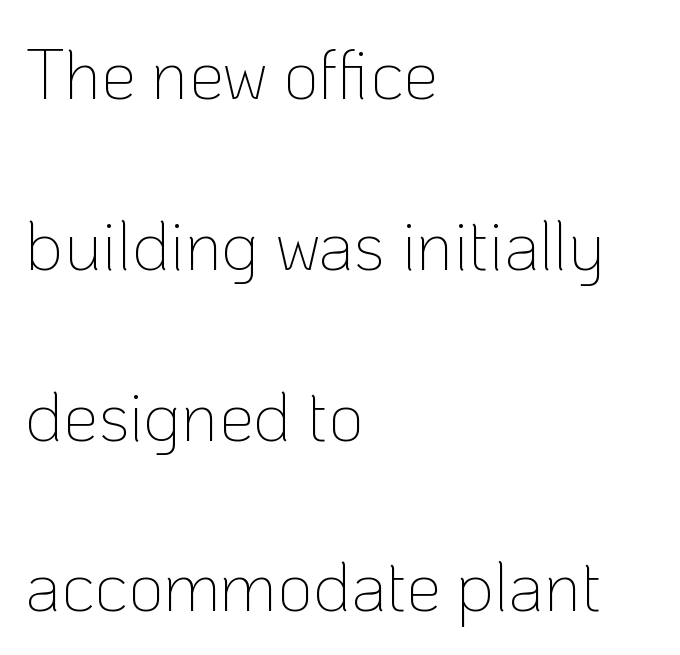
The image shows 70 px thin sans-serif type, upright; set left-aligned, loose line spacing (2.44x), normal letter spacing, not underlined; low stroke contrast and a medium x-height.
